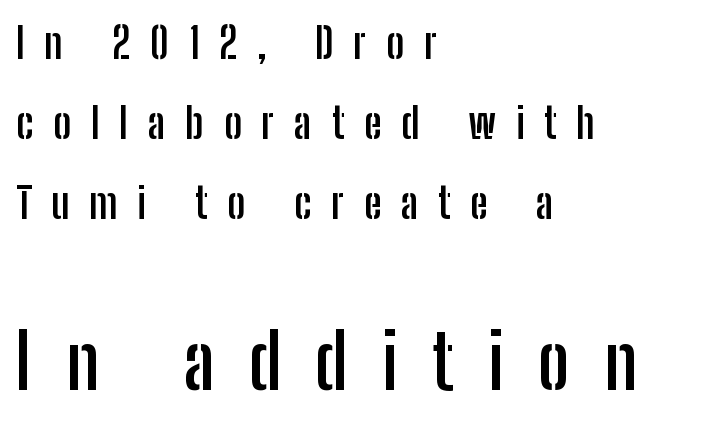
{"serif": "no", "italic": "no", "bold": "yes", "weight": "semibold", "width": "condensed", "stroke_contrast": "low", "x_height": "medium", "monospaced": "no", "underline": "no", "align": "left", "line_spacing_ratio": 1.86, "letter_spacing": "wide", "letter_spacing_em": 0.46, "larger_block": "second", "size_ratio": 1.74, "glyph_px": 75}
